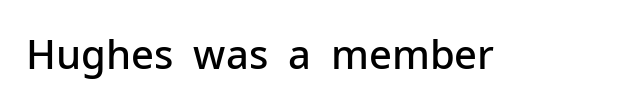
{"serif": "no", "italic": "no", "bold": "semi", "weight": "semibold", "width": "normal", "stroke_contrast": "low", "x_height": "medium", "monospaced": "no", "underline": "no", "letter_spacing": "normal", "letter_spacing_em": 0.0, "glyph_px": 40}
